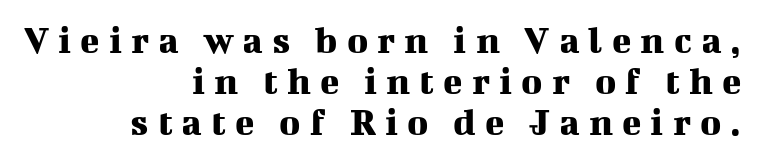
The image shows 40 px serif type, upright; set right-aligned, tight line spacing (1.02x), unusually wide letter spacing (+0.23 em), not underlined; medium stroke contrast and a medium x-height.
